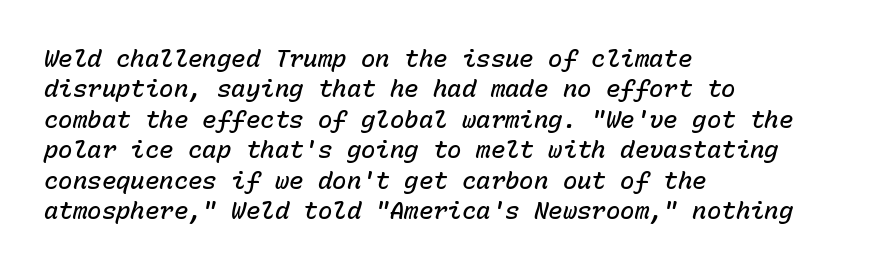
{"italic": "yes", "lean": "right", "slant_degrees": 15, "bold": "semi", "underline": "no", "align": "left", "line_spacing": "normal", "line_spacing_ratio": 1.27, "letter_spacing": "normal", "letter_spacing_em": 0.0, "glyph_px": 24}
